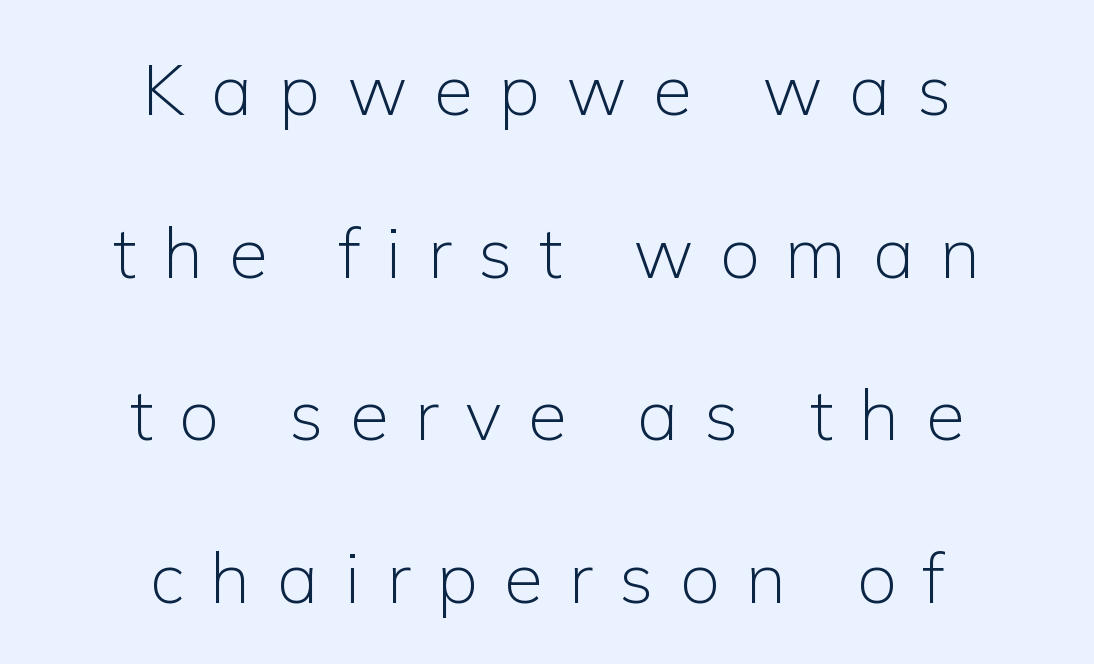
{"serif": "no", "italic": "no", "bold": "no", "weight": "light", "width": "normal", "stroke_contrast": "low", "x_height": "medium", "monospaced": "no", "underline": "no", "align": "center", "line_spacing": "loose", "line_spacing_ratio": 2.29, "letter_spacing": "wide", "letter_spacing_em": 0.37, "glyph_px": 71}
